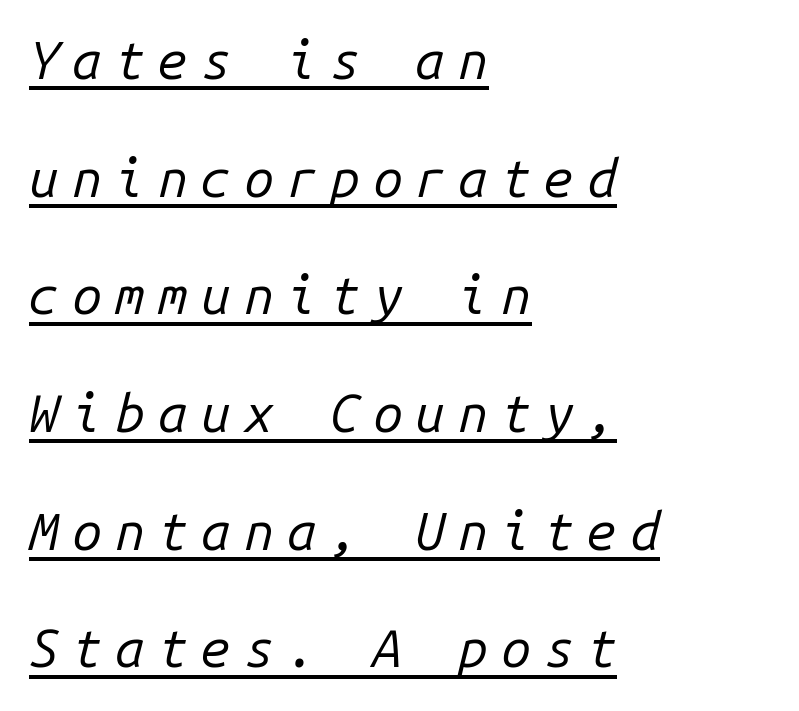
The image shows 53 px regular-weight type, italic (leaning right), monospaced; set left-aligned, loose line spacing (2.22x), unusually wide letter spacing (+0.25 em), underlined; low stroke contrast and a medium x-height.
